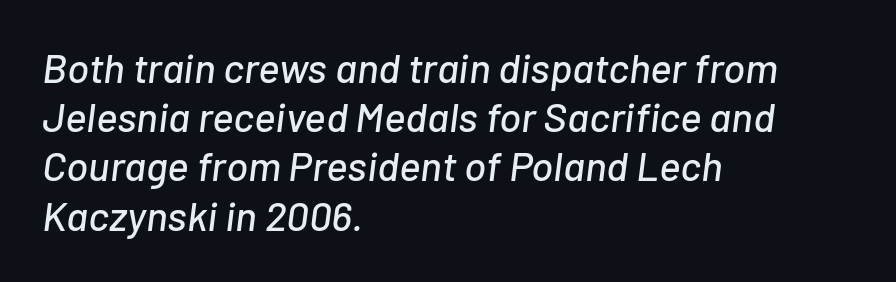
One-word summary of the alignment: left. The text carries the slant typical of an italic or oblique font. Looks like regular typesetting: each glyph gets only the width it needs. Tracking here is standard; glyphs follow each other at the usual distance. Descenders are the only things crossing below the line.
